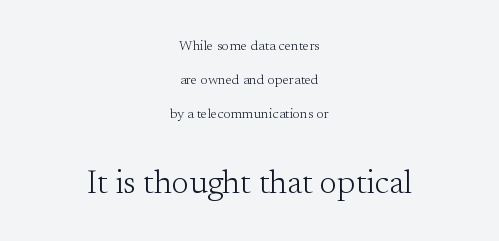
{"serif": "yes", "italic": "no", "bold": "no", "weight": "light", "width": "normal", "stroke_contrast": "medium", "x_height": "small", "monospaced": "no", "underline": "no", "align": "center", "line_spacing": "loose", "line_spacing_ratio": 2.44, "letter_spacing": "normal", "letter_spacing_em": 0.0, "larger_block": "second", "size_ratio": 2.36, "glyph_px": 33}
